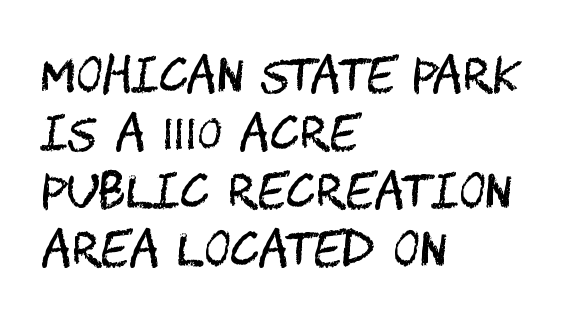
{"serif": "no", "italic": "no", "bold": "no", "weight": "regular", "width": "condensed", "stroke_contrast": "medium", "x_height": "large", "underline": "no", "align": "left", "line_spacing": "normal", "line_spacing_ratio": 1.26, "letter_spacing": "normal", "letter_spacing_em": 0.0, "glyph_px": 46}
